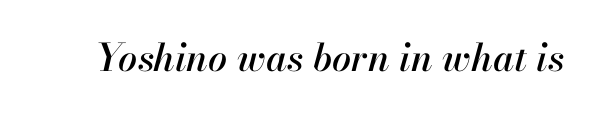
Q: Is the text italic (slanted)? A: Yes, it leans right by about 13 degrees.
Q: Is the text underlined? A: No.
Q: Is the spacing between letters normal or unusually wide? A: Normal.
Q: Width (condensed, normal, or wide)? A: Normal.
Q: Stroke contrast? A: High.
Q: x-height? A: Small.
Q: Monospaced? A: No.
